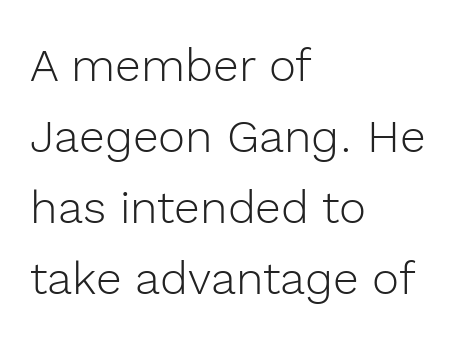
A typesetter would call this proportional, since set widths differ per character. The letters sit at their default tracking, neither squeezed nor spread. Notice how the stems are strictly vertical — no italics here. Weight class: somewhere from thin through regular.
